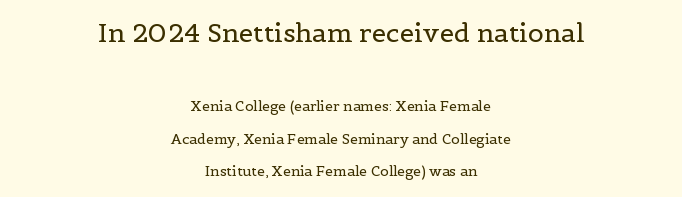
Q: Is the text bold? A: No.
Q: Is the text italic (slanted)? A: No, it is upright.
Q: Is the text underlined? A: No.
Q: How is the paragraph aligned? A: Centered.
Q: Is the spacing between letters normal or unusually wide? A: Normal.
Q: Is the spacing between lines tight, normal or loose? A: Loose.
Q: Which block of text is set in a larger size, the first (top) or the second (bottom)? A: The first (top) one.
